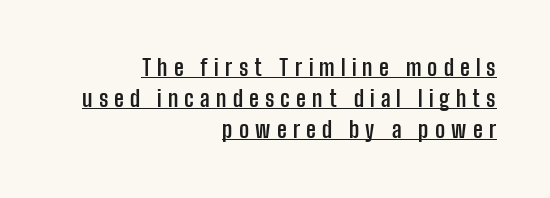
Q: Is the text bold? A: Yes.
Q: Is the text italic (slanted)? A: No, it is upright.
Q: Is the text underlined? A: Yes.
Q: How is the paragraph aligned? A: Right-aligned.
Q: Is the spacing between letters normal or unusually wide? A: Unusually wide.
Q: Is the spacing between lines tight, normal or loose? A: Normal.
